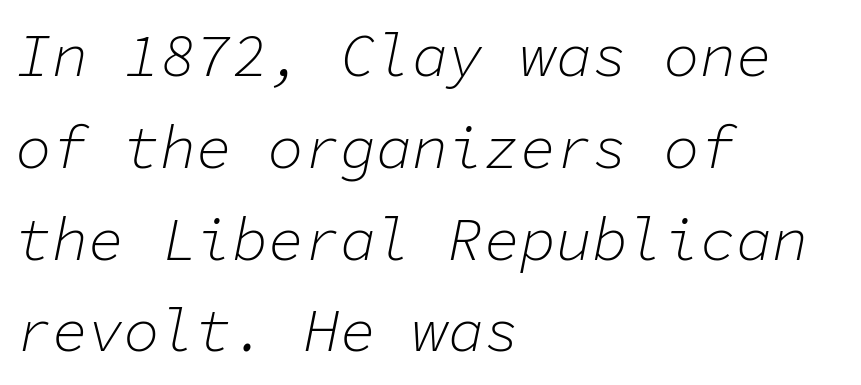
{"italic": "yes", "lean": "right", "slant_degrees": 11, "bold": "no", "weight": "light", "width": "normal", "stroke_contrast": "low", "x_height": "medium", "monospaced": "yes", "underline": "no", "align": "left", "line_spacing": "normal", "line_spacing_ratio": 1.53, "letter_spacing": "normal", "letter_spacing_em": 0.0, "glyph_px": 60}
